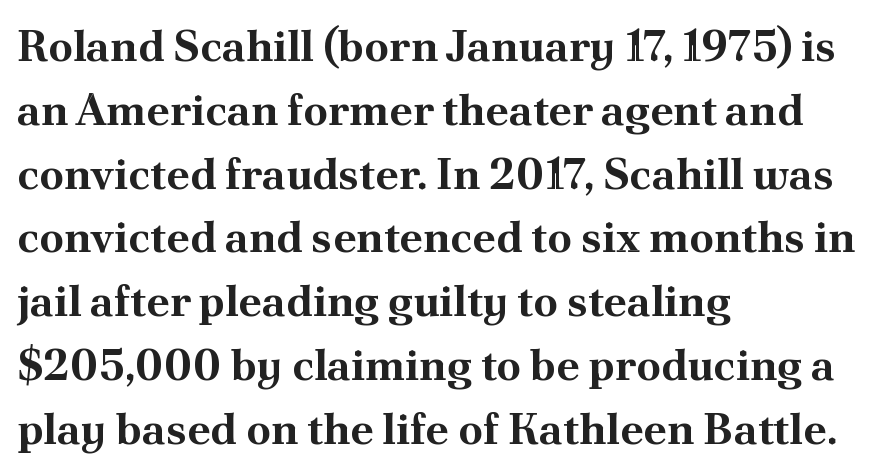
The image shows 44 px bold serif type, upright; set left-aligned, normal line spacing (1.45x), normal letter spacing, not underlined; medium stroke contrast and a small x-height.
